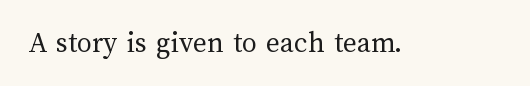
Q: Is the text bold? A: No.
Q: Is the text italic (slanted)? A: No, it is upright.
Q: Is the text underlined? A: No.
Q: Is the spacing between letters normal or unusually wide? A: Normal.
Q: Width (condensed, normal, or wide)? A: Normal.
Q: Stroke contrast? A: Medium.
Q: x-height? A: Medium.
Q: Monospaced? A: No.
